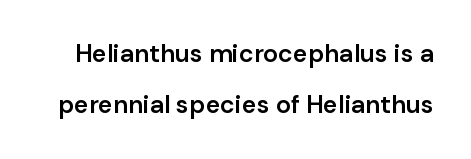
{"italic": "no", "bold": "semi", "underline": "no", "line_spacing": "loose", "line_spacing_ratio": 2.06, "letter_spacing": "normal", "letter_spacing_em": 0.0, "glyph_px": 25}
